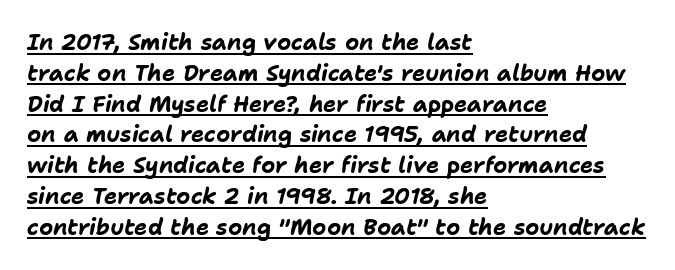
{"italic": "yes", "lean": "right", "slant_degrees": 11, "bold": "yes", "underline": "yes", "align": "left", "line_spacing": "normal", "line_spacing_ratio": 1.4, "letter_spacing": "normal", "letter_spacing_em": 0.0, "glyph_px": 22}
